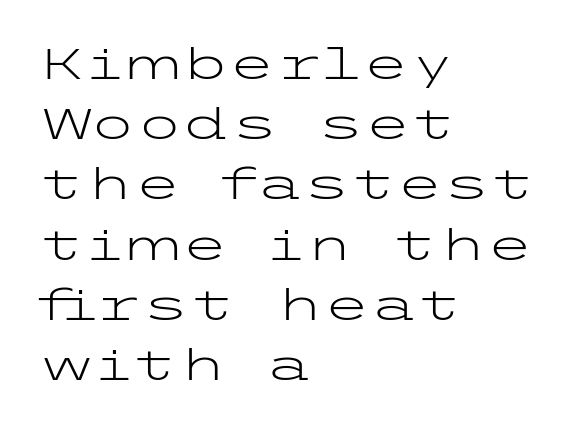
Look at the tracking — it's just the regular setting, nothing added. The face looks like a standard text weight, possibly lighter. The passage shown is not underscored anywhere. The compositor pushed each line to the left boundary. Are there feet on the stems? There aren't — it's a sans.
